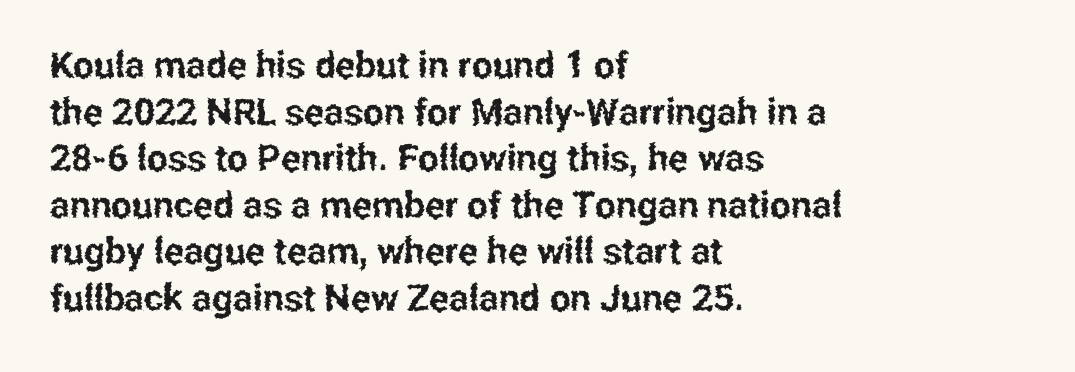
The image shows 37 px condensed sans-serif type, upright; set left-aligned, normal line spacing (1.26x), normal letter spacing, not underlined; low stroke contrast and a medium x-height.
